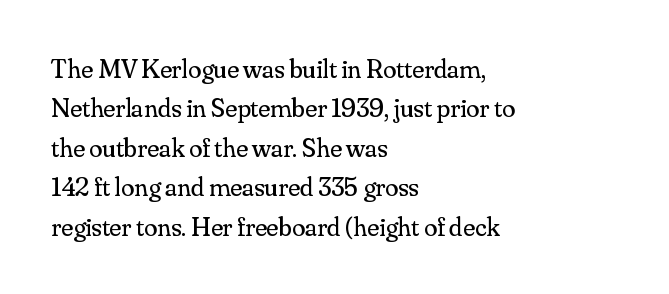
Q: Is the text bold? A: No.
Q: Is the text italic (slanted)? A: No, it is upright.
Q: Is the text underlined? A: No.
Q: How is the paragraph aligned? A: Left-aligned.
Q: Is the spacing between letters normal or unusually wide? A: Normal.
Q: Is the spacing between lines tight, normal or loose? A: Normal.
